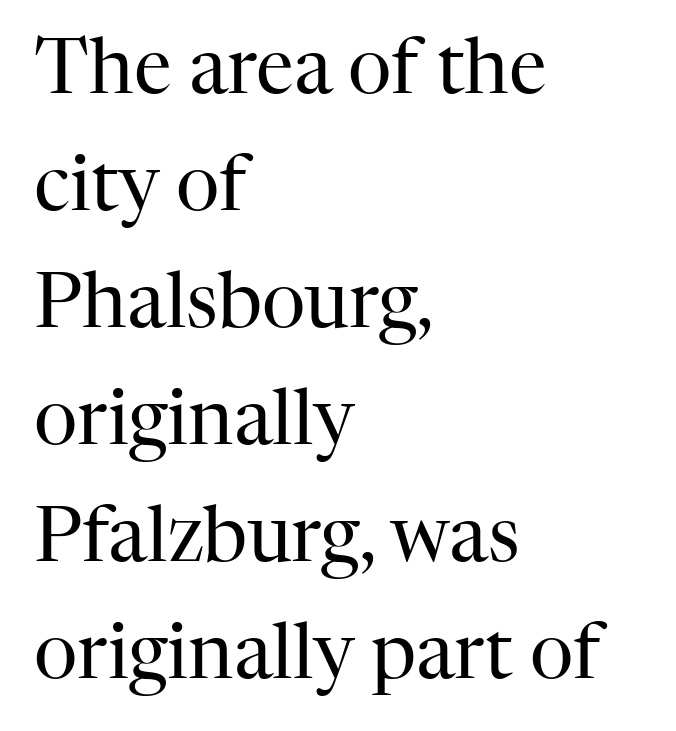
The image shows 76 px regular-weight serif type, upright; set left-aligned, normal line spacing (1.54x), normal letter spacing, not underlined; high stroke contrast and a medium x-height.
